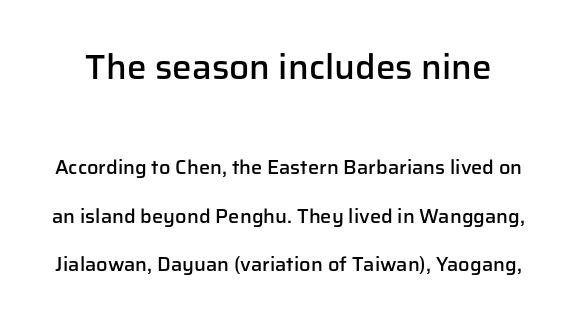
Q: Is the text bold? A: Semi-bold.
Q: Is the text italic (slanted)? A: No, it is upright.
Q: Is the typeface a serif or a sans-serif typeface? A: Sans-serif.
Q: Is the text underlined? A: No.
Q: Is the spacing between letters normal or unusually wide? A: Normal.
Q: Is the spacing between lines tight, normal or loose? A: Loose.
Q: Which block of text is set in a larger size, the first (top) or the second (bottom)? A: The first (top) one.
Q: Width (condensed, normal, or wide)? A: Normal.
Q: Stroke contrast? A: Low.
Q: x-height? A: Medium.
Q: Monospaced? A: No.
